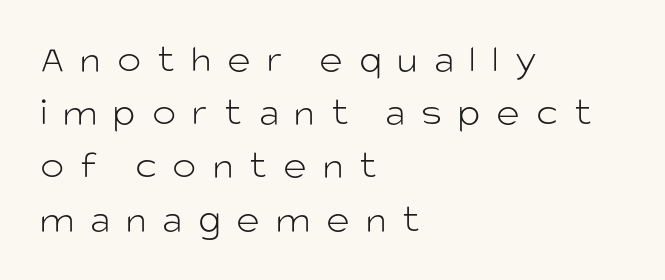
The image shows 40 px light sans-serif type, upright; set left-aligned, normal line spacing (1.33x), unusually wide letter spacing (+0.4 em), not underlined; low stroke contrast and a large x-height.
